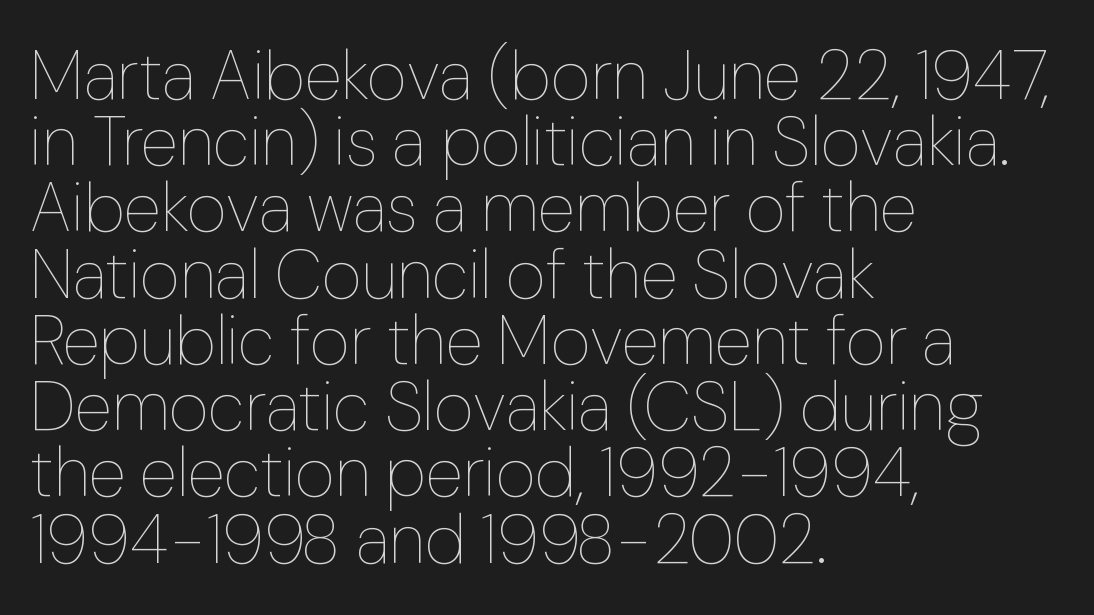
Q: Is the text bold? A: No.
Q: Is the text italic (slanted)? A: No, it is upright.
Q: Is the text underlined? A: No.
Q: How is the paragraph aligned? A: Left-aligned.
Q: Is the spacing between letters normal or unusually wide? A: Normal.
Q: Is the spacing between lines tight, normal or loose? A: Tight.
Q: Width (condensed, normal, or wide)? A: Normal.
Q: Stroke contrast? A: Low.
Q: x-height? A: Medium.
Q: Monospaced? A: No.
